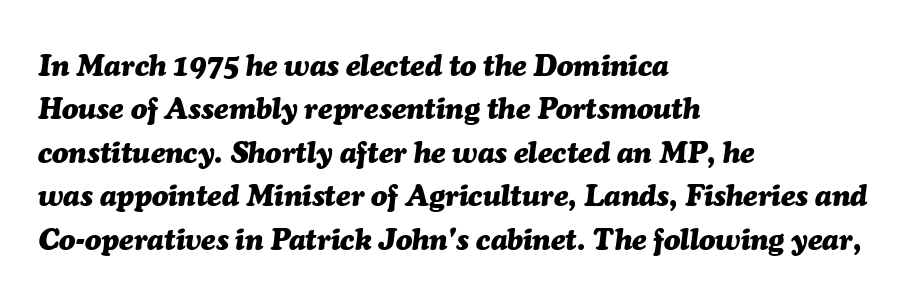
The image shows 30 px heavy type, italic (leaning right); set left-aligned, normal line spacing (1.45x), normal letter spacing, not underlined; medium stroke contrast and a medium x-height.
